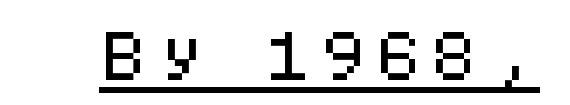
No extra tracking has been applied to these lines. In designer terms, the underline attribute is active on this setting. Think of a typewriter: that constant character pitch is what you see here. A typesetter would mark this as roman, not italic. To sum up the face: it is a sans, with no serifs.
